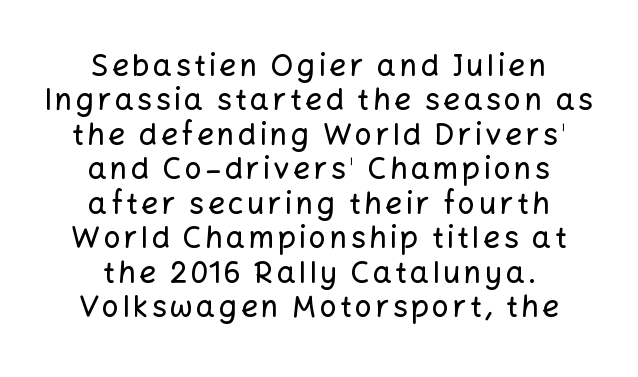
Q: Is the text italic (slanted)? A: No, it is upright.
Q: Is the typeface a serif or a sans-serif typeface? A: Sans-serif.
Q: Is the text underlined? A: No.
Q: How is the paragraph aligned? A: Centered.
Q: Is the spacing between lines tight, normal or loose? A: Tight.
Q: Width (condensed, normal, or wide)? A: Normal.
Q: Stroke contrast? A: Low.
Q: x-height? A: Medium.
Q: Monospaced? A: No.
